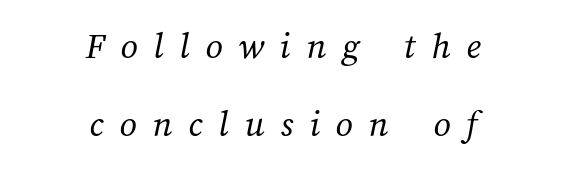
You could not count columns in this text — the font is proportionally spaced. Alignment: centered. The passage shown is not bold in any degree. This rendering widens character spacing well past its baseline value. Unmarked baselines from the first word to the last.
